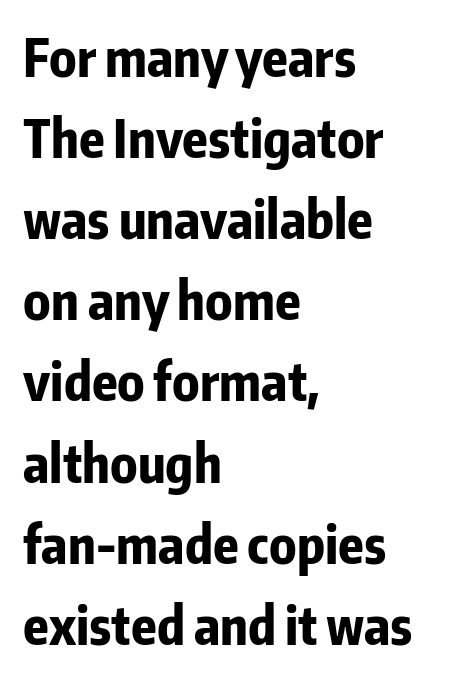
Q: Is the text bold? A: Yes.
Q: Is the text italic (slanted)? A: No, it is upright.
Q: Is the typeface a serif or a sans-serif typeface? A: Sans-serif.
Q: Is the text underlined? A: No.
Q: How is the paragraph aligned? A: Left-aligned.
Q: Is the spacing between letters normal or unusually wide? A: Normal.
Q: Is the spacing between lines tight, normal or loose? A: Normal.
Q: Width (condensed, normal, or wide)? A: Condensed.
Q: Stroke contrast? A: Low.
Q: x-height? A: Medium.
Q: Monospaced? A: No.
